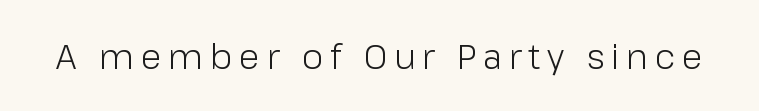
The area under the type is left untouched. Note the varied advance widths — an 'i' is clearly narrower than an 'm'. The strokes are not fattened; the text isn't bold. The type sits square on the baseline with zero lean. Is the letter spacing exaggerated? Yes — the characters are pushed far apart.
